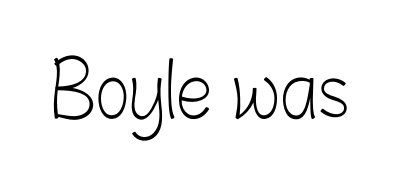
Q: Is the text bold? A: No.
Q: Is the text italic (slanted)? A: No, it is upright.
Q: Is the typeface a serif or a sans-serif typeface? A: Sans-serif.
Q: Is the text underlined? A: No.
Q: Is the spacing between letters normal or unusually wide? A: Normal.
Q: Width (condensed, normal, or wide)? A: Condensed.
Q: Stroke contrast? A: Low.
Q: x-height? A: Medium.
Q: Monospaced? A: No.
